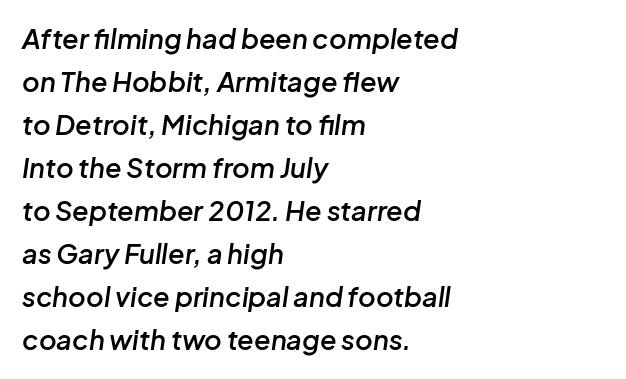
{"italic": "yes", "lean": "right", "slant_degrees": 8, "bold": "semi", "underline": "no", "align": "left", "line_spacing": "normal", "line_spacing_ratio": 1.59, "letter_spacing": "normal", "letter_spacing_em": 0.0, "glyph_px": 27}
